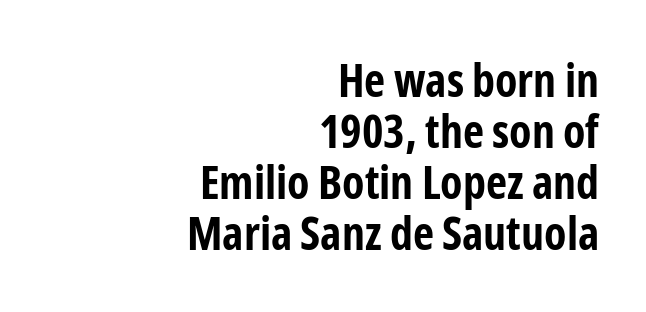
Q: Is the text bold? A: Yes.
Q: Is the text italic (slanted)? A: No, it is upright.
Q: Is the typeface a serif or a sans-serif typeface? A: Sans-serif.
Q: Is the text underlined? A: No.
Q: How is the paragraph aligned? A: Right-aligned.
Q: Is the spacing between letters normal or unusually wide? A: Normal.
Q: Is the spacing between lines tight, normal or loose? A: Tight.
Q: Width (condensed, normal, or wide)? A: Condensed.
Q: Stroke contrast? A: Low.
Q: x-height? A: Medium.
Q: Monospaced? A: No.
